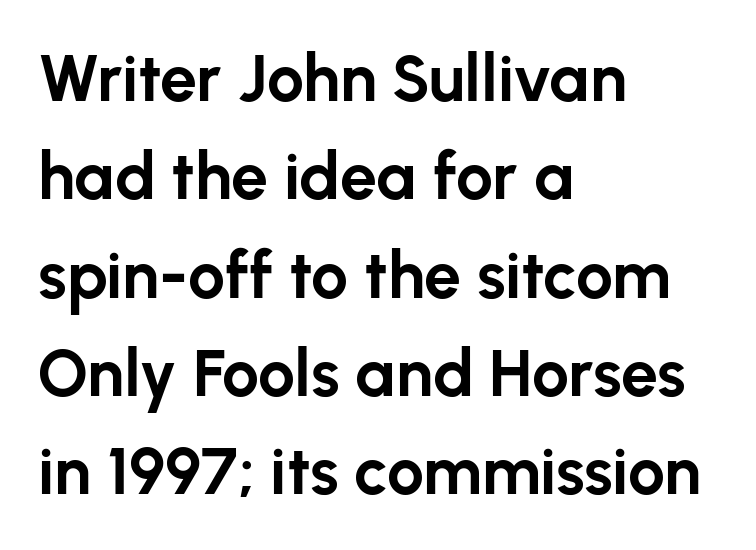
Students, observe: this is what conventionally led text looks like. Between one letter and the next there's only the usual sliver of space. This is the regular roman posture of the typeface. Bold? Absolutely — the strokes are thick and heavy. Short and long lines alike share a common starting point at left.
